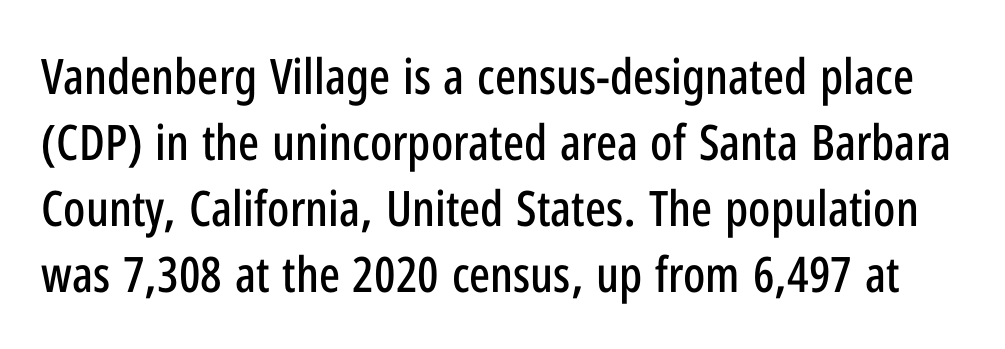
The image shows 49 px condensed sans-serif type, upright; set normal line spacing (1.35x), normal letter spacing, not underlined; low stroke contrast and a medium x-height.
